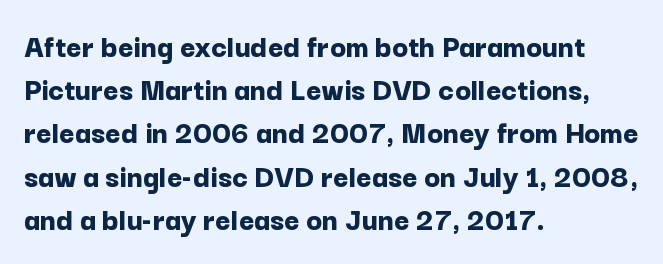
{"serif": "no", "italic": "no", "bold": "yes", "weight": "bold", "width": "normal", "stroke_contrast": "low", "x_height": "medium", "monospaced": "no", "underline": "no", "align": "left", "line_spacing": "normal", "line_spacing_ratio": 1.31, "letter_spacing": "normal", "letter_spacing_em": 0.0, "glyph_px": 33}
